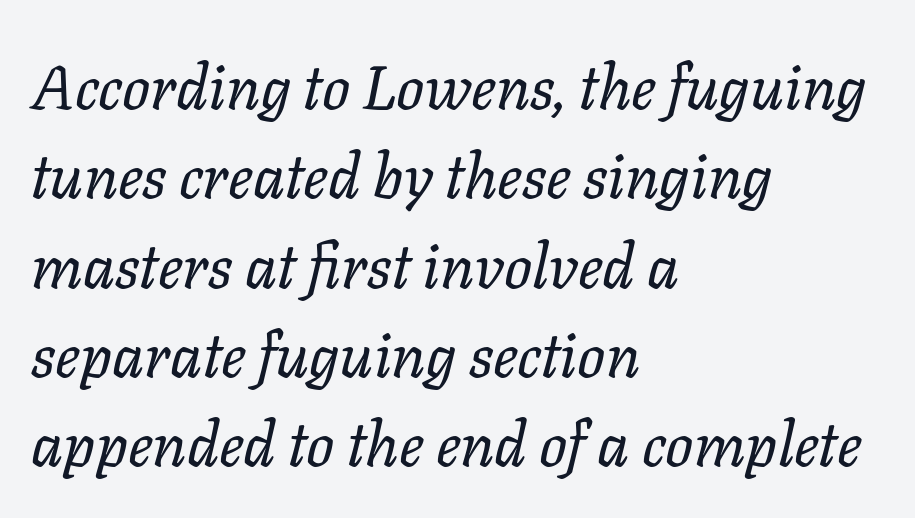
The image shows 62 px regular-weight type, italic (leaning right); set left-aligned, normal line spacing (1.44x), normal letter spacing, not underlined; low stroke contrast and a medium x-height.
